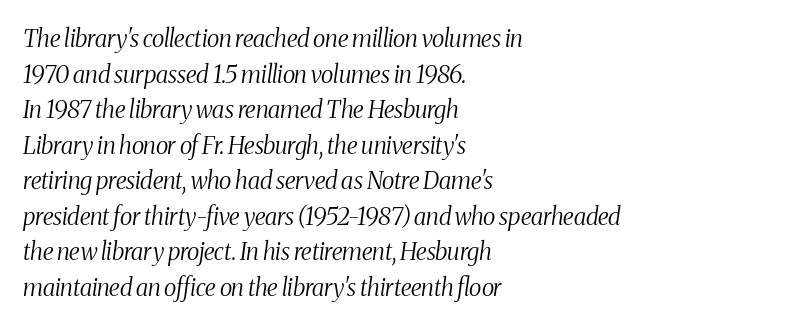
Q: Is the text bold? A: No.
Q: Is the text italic (slanted)? A: Yes, it leans right by about 8 degrees.
Q: Is the text underlined? A: No.
Q: How is the paragraph aligned? A: Left-aligned.
Q: Is the spacing between letters normal or unusually wide? A: Normal.
Q: Is the spacing between lines tight, normal or loose? A: Normal.
